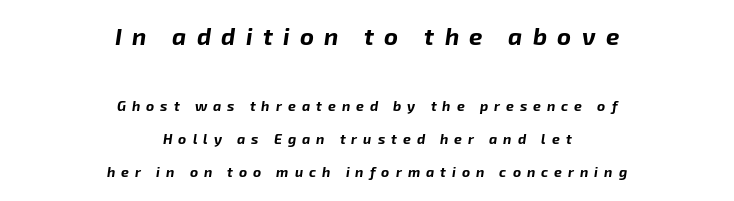
The image shows 24 px bold type, italic (leaning right); set centered, loose line spacing (2.37x), unusually wide letter spacing (+0.43 em), not underlined; the first (top) block is 1.71x larger.
